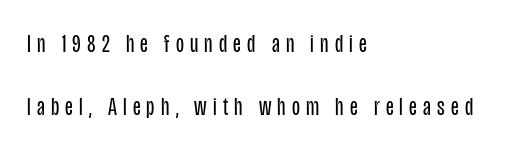
Line spacing here is loose. Upright lettering throughout. The letters are spread apart with noticeably loose tracking. These lines are set flush left with a ragged right edge.
